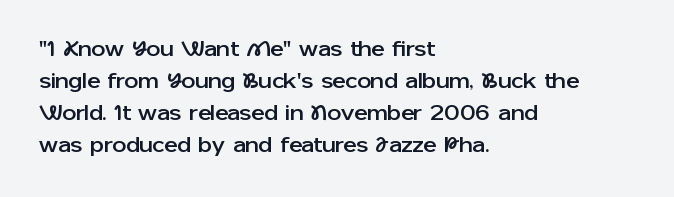
The image shows 22 px text type, upright; set left-aligned, normal line spacing (1.46x), normal letter spacing, not underlined.
